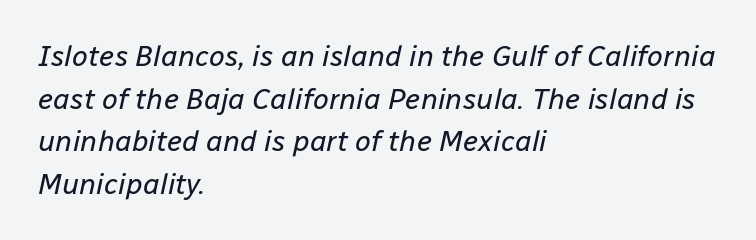
Q: Is the text bold? A: No.
Q: Is the text italic (slanted)? A: Yes, it leans right by about 12 degrees.
Q: Is the text underlined? A: No.
Q: How is the paragraph aligned? A: Left-aligned.
Q: Is the spacing between letters normal or unusually wide? A: Normal.
Q: Is the spacing between lines tight, normal or loose? A: Normal.
Q: Width (condensed, normal, or wide)? A: Normal.
Q: Stroke contrast? A: Low.
Q: x-height? A: Medium.
Q: Monospaced? A: No.
